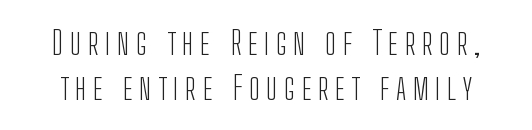
The image shows 33 px light, condensed sans-serif type, upright; set normal line spacing (1.36x), unusually wide letter spacing (+0.2 em), not underlined; low stroke contrast and a medium x-height.
